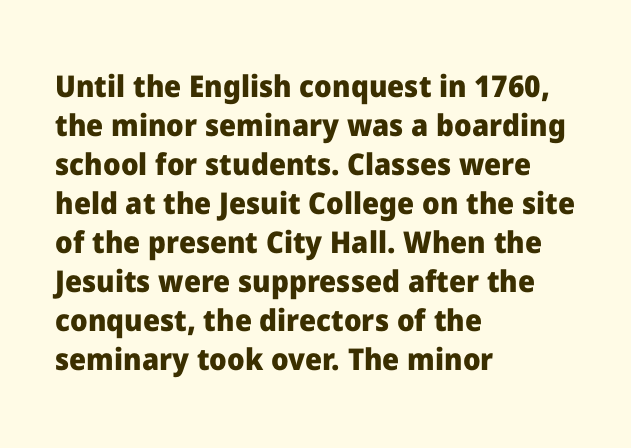
{"serif": "no", "italic": "no", "bold": "yes", "weight": "heavy", "width": "normal", "stroke_contrast": "low", "x_height": "medium", "monospaced": "no", "underline": "no", "align": "left", "line_spacing": "normal", "line_spacing_ratio": 1.3, "letter_spacing": "normal", "letter_spacing_em": 0.0, "glyph_px": 30}
